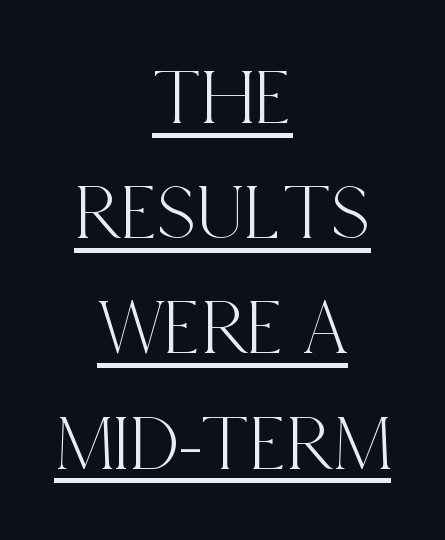
Alignment: centered. Notice how descenders clear the ascenders below comfortably — that's standard leading. Letter spacing: default. Caption: lettering with a line underneath. Old-style or modern, the face here clearly has serifs.
